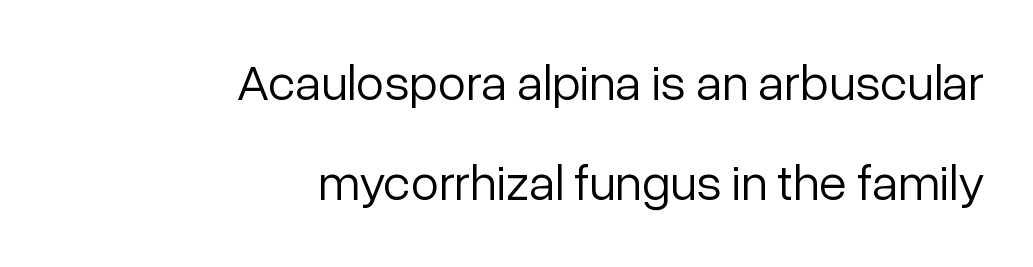
{"serif": "no", "italic": "no", "bold": "no", "weight": "light", "width": "normal", "stroke_contrast": "low", "x_height": "medium", "monospaced": "no", "underline": "no", "align": "right", "line_spacing": "loose", "line_spacing_ratio": 1.96, "letter_spacing": "normal", "letter_spacing_em": 0.0, "glyph_px": 51}
